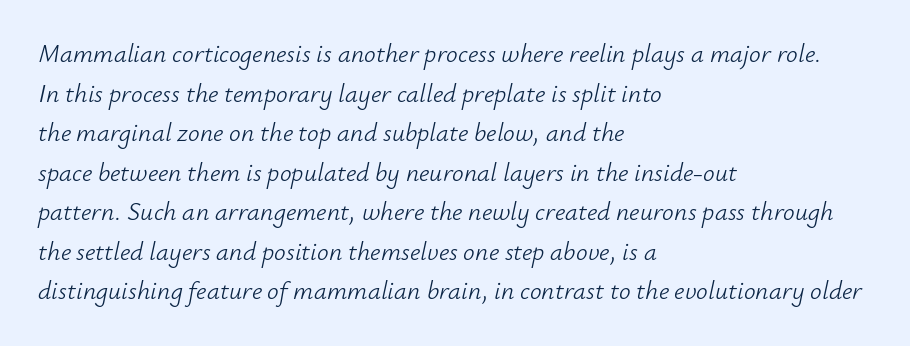
The image shows 26 px text type, italic (leaning right); set left-aligned, normal line spacing (1.52x), normal letter spacing, not underlined.
